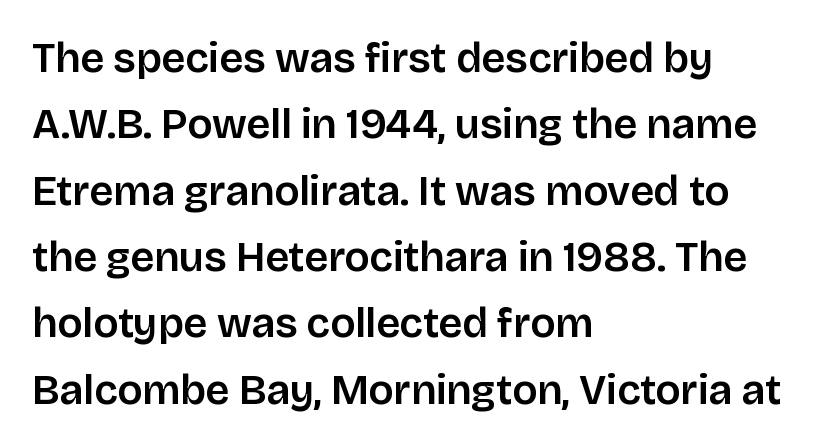
Q: Is the text italic (slanted)? A: No, it is upright.
Q: Is the typeface a serif or a sans-serif typeface? A: Sans-serif.
Q: Is the text underlined? A: No.
Q: How is the paragraph aligned? A: Left-aligned.
Q: Is the spacing between letters normal or unusually wide? A: Normal.
Q: Is the spacing between lines tight, normal or loose? A: Normal.
Q: Width (condensed, normal, or wide)? A: Normal.
Q: Stroke contrast? A: Low.
Q: x-height? A: Large.
Q: Monospaced? A: No.
